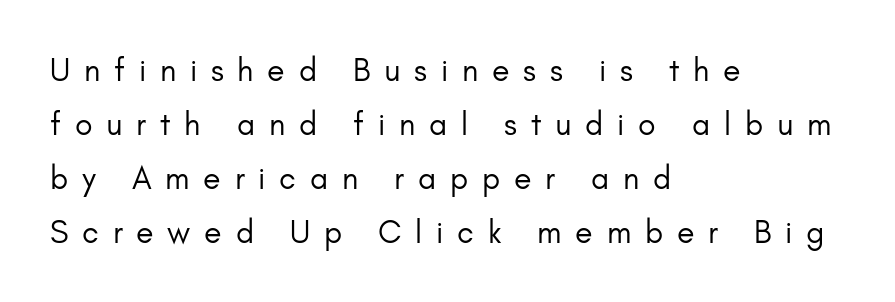
The image shows 32 px regular-weight sans-serif type, upright; set left-aligned, normal line spacing (1.69x), unusually wide letter spacing (+0.43 em), not underlined; low stroke contrast and a small x-height.
